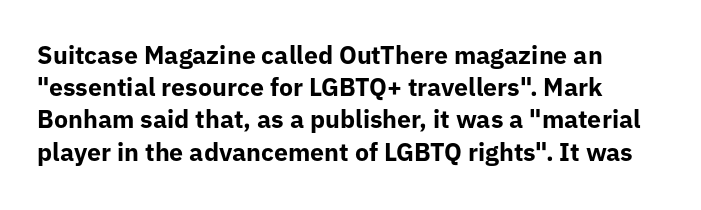
The image shows 25 px bold type, upright; set normal line spacing (1.29x), normal letter spacing, not underlined.
